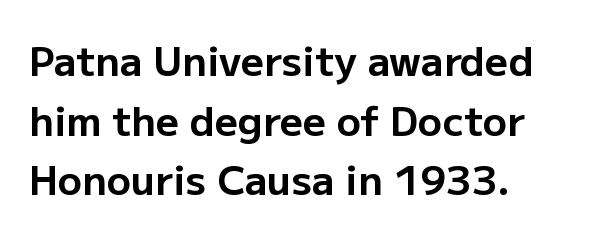
{"serif": "no", "italic": "no", "bold": "yes", "weight": "bold", "width": "normal", "stroke_contrast": "low", "x_height": "medium", "monospaced": "no", "underline": "no", "align": "left", "line_spacing": "normal", "line_spacing_ratio": 1.49, "letter_spacing": "normal", "letter_spacing_em": 0.0, "glyph_px": 40}
